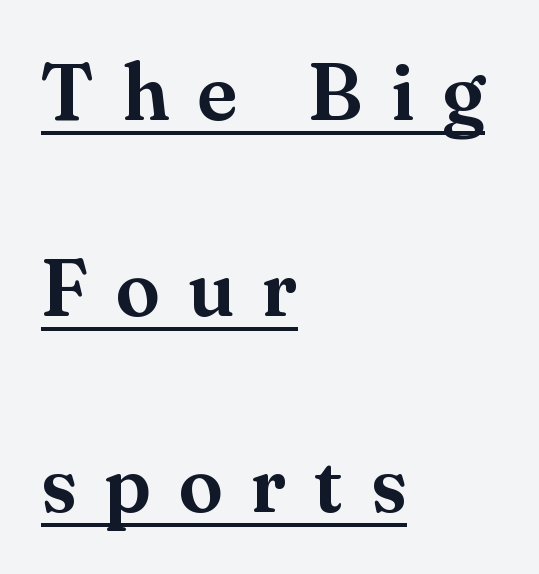
Q: Is the text italic (slanted)? A: No, it is upright.
Q: Is the typeface a serif or a sans-serif typeface? A: Serif.
Q: Is the text underlined? A: Yes.
Q: How is the paragraph aligned? A: Left-aligned.
Q: Is the spacing between letters normal or unusually wide? A: Unusually wide.
Q: Is the spacing between lines tight, normal or loose? A: Loose.
Q: Width (condensed, normal, or wide)? A: Normal.
Q: Stroke contrast? A: Medium.
Q: x-height? A: Small.
Q: Monospaced? A: No.
